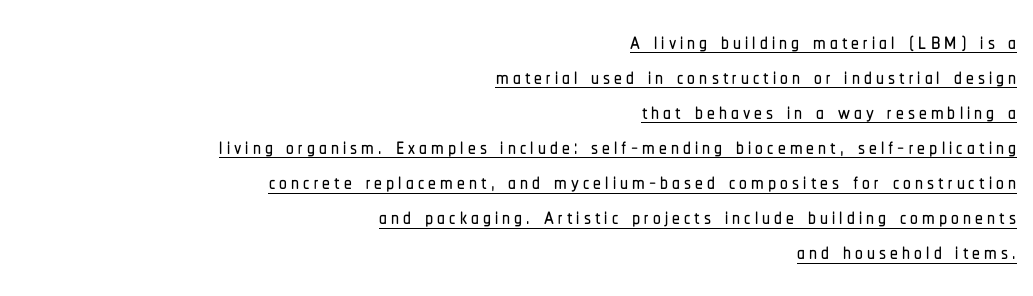
The image shows 31 px condensed sans-serif type, upright; set right-aligned, tight line spacing (1.13x), underlined; low stroke contrast and a medium x-height.
